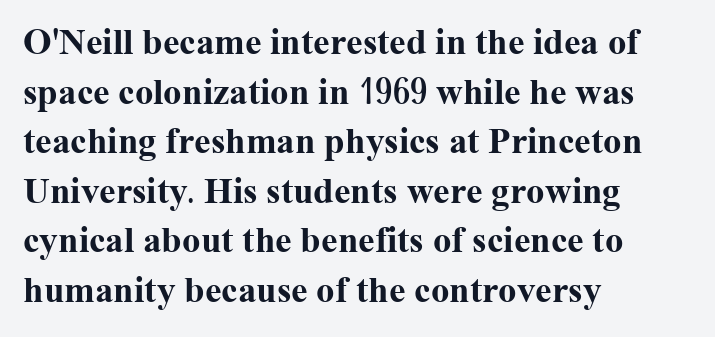
{"serif": "yes", "italic": "no", "bold": "yes", "weight": "bold", "width": "normal", "stroke_contrast": "medium", "x_height": "medium", "monospaced": "no", "underline": "no", "align": "left", "line_spacing": "normal", "line_spacing_ratio": 1.34, "letter_spacing": "normal", "letter_spacing_em": 0.0, "glyph_px": 37}
